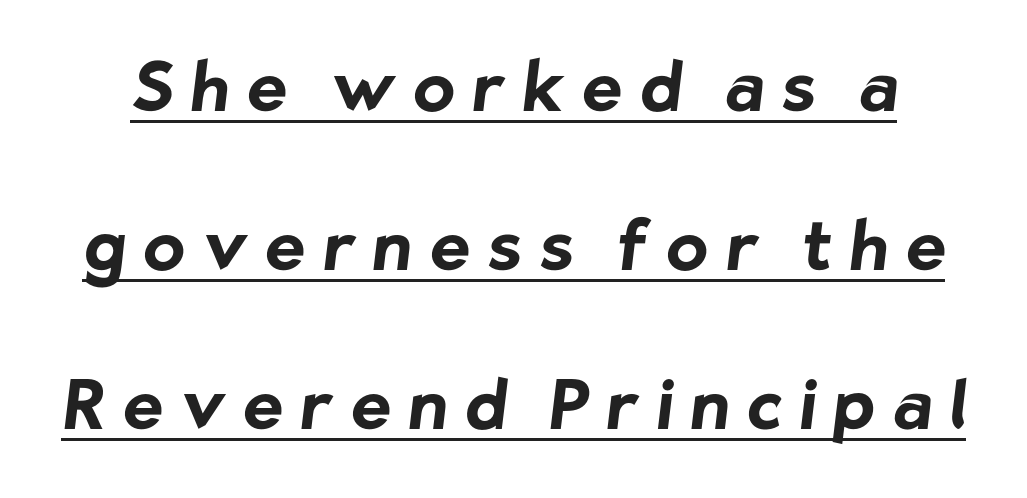
{"serif": "no", "bold": "yes", "weight": "bold", "width": "normal", "stroke_contrast": "low", "x_height": "medium", "monospaced": "no", "underline": "yes", "line_spacing": "loose", "line_spacing_ratio": 2.34, "letter_spacing": "wide", "letter_spacing_em": 0.26, "glyph_px": 68}
